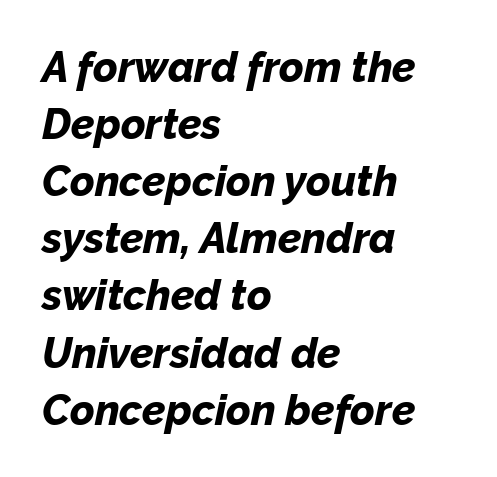
{"italic": "yes", "lean": "right", "slant_degrees": 12, "bold": "yes", "weight": "bold", "width": "normal", "stroke_contrast": "low", "x_height": "medium", "monospaced": "no", "underline": "no", "align": "left", "line_spacing": "normal", "line_spacing_ratio": 1.36, "letter_spacing": "normal", "letter_spacing_em": 0.0, "glyph_px": 42}
